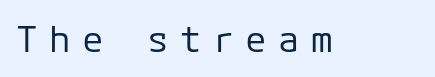
Q: Is the text bold? A: No.
Q: Is the text italic (slanted)? A: No, it is upright.
Q: Is the typeface a serif or a sans-serif typeface? A: Sans-serif.
Q: Is the text underlined? A: No.
Q: Is the spacing between letters normal or unusually wide? A: Unusually wide.
Q: Width (condensed, normal, or wide)? A: Normal.
Q: Stroke contrast? A: Low.
Q: x-height? A: Medium.
